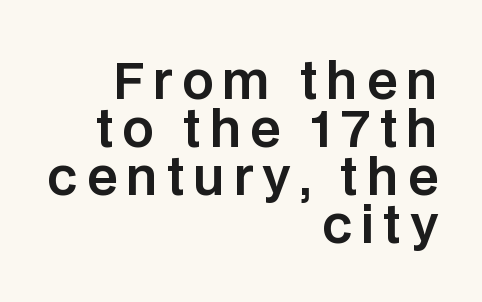
Q: Is the text italic (slanted)? A: No, it is upright.
Q: Is the typeface a serif or a sans-serif typeface? A: Sans-serif.
Q: Is the text underlined? A: No.
Q: How is the paragraph aligned? A: Right-aligned.
Q: Is the spacing between lines tight, normal or loose? A: Tight.
Q: Width (condensed, normal, or wide)? A: Normal.
Q: Stroke contrast? A: Low.
Q: x-height? A: Large.
Q: Monospaced? A: No.
